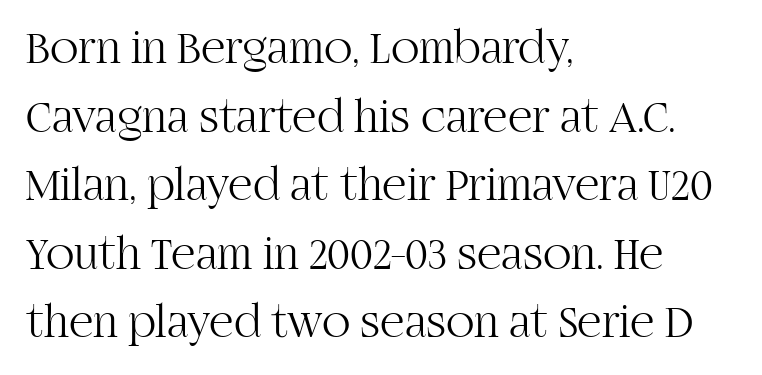
{"serif": "yes", "italic": "no", "bold": "no", "weight": "light", "width": "normal", "stroke_contrast": "high", "x_height": "large", "monospaced": "no", "underline": "no", "align": "left", "line_spacing": "normal", "line_spacing_ratio": 1.46, "letter_spacing": "normal", "letter_spacing_em": 0.0, "glyph_px": 47}
